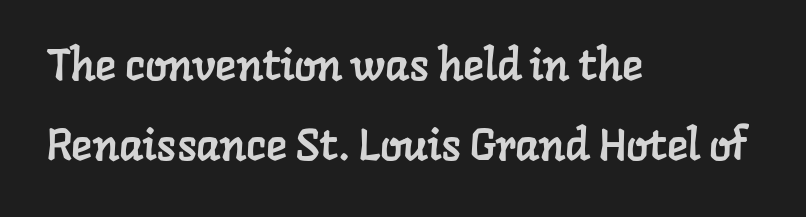
Q: Is the typeface a serif or a sans-serif typeface? A: Serif.
Q: Is the text underlined? A: No.
Q: How is the paragraph aligned? A: Left-aligned.
Q: Is the spacing between letters normal or unusually wide? A: Normal.
Q: Width (condensed, normal, or wide)? A: Normal.
Q: Stroke contrast? A: Low.
Q: x-height? A: Medium.
Q: Monospaced? A: No.
